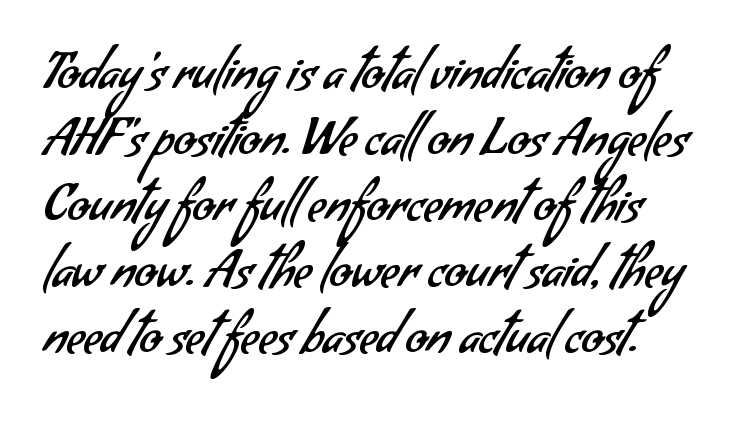
The image shows 50 px regular-weight sans-serif type; set normal line spacing (1.32x), normal letter spacing, not underlined; low stroke contrast and a small x-height.
